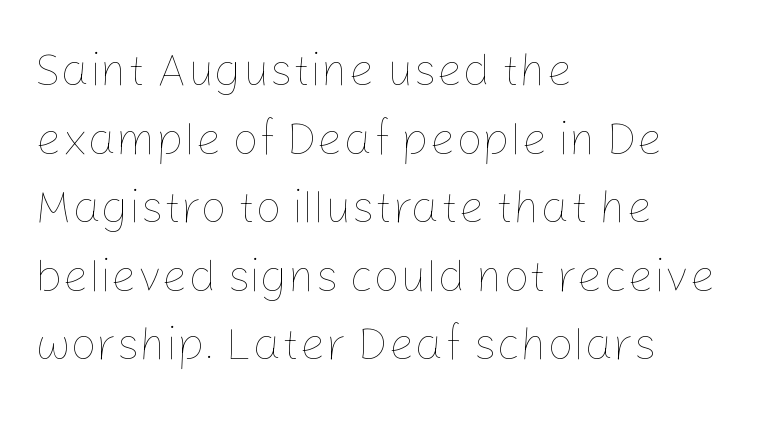
Q: Is the text bold? A: No.
Q: Is the text italic (slanted)? A: No, it is upright.
Q: Is the text underlined? A: No.
Q: How is the paragraph aligned? A: Left-aligned.
Q: Is the spacing between letters normal or unusually wide? A: Normal.
Q: Is the spacing between lines tight, normal or loose? A: Normal.
Q: Width (condensed, normal, or wide)? A: Normal.
Q: Stroke contrast? A: Low.
Q: x-height? A: Medium.
Q: Monospaced? A: No.
